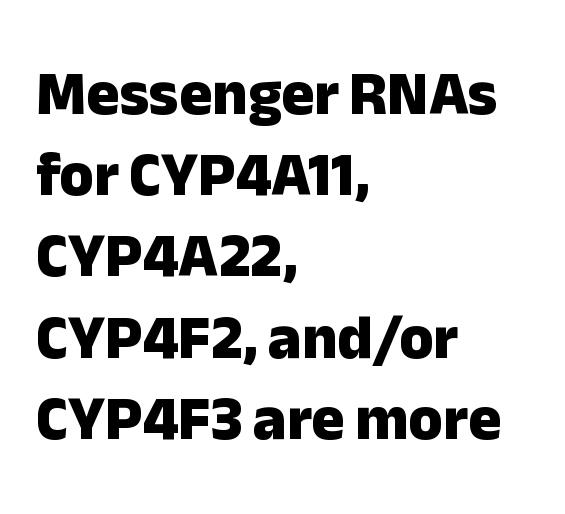
The image shows 62 px heavy sans-serif type, upright; set left-aligned, normal line spacing (1.31x), normal letter spacing, not underlined; low stroke contrast and a medium x-height.
